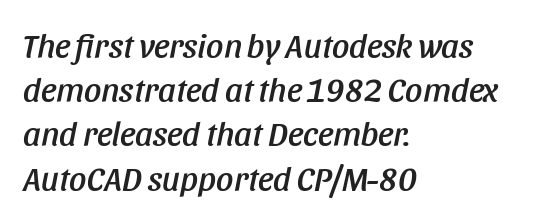
{"italic": "yes", "lean": "right", "slant_degrees": 11, "width": "condensed", "stroke_contrast": "low", "x_height": "large", "monospaced": "no", "underline": "no", "align": "left", "line_spacing": "normal", "line_spacing_ratio": 1.3, "letter_spacing": "normal", "letter_spacing_em": 0.0, "glyph_px": 34}
